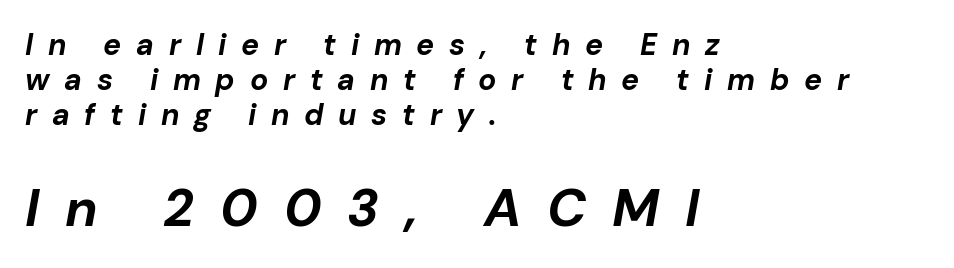
Q: Is the text bold? A: Yes.
Q: Is the text italic (slanted)? A: Yes, it leans right by about 10 degrees.
Q: Is the text underlined? A: No.
Q: How is the paragraph aligned? A: Left-aligned.
Q: Is the spacing between letters normal or unusually wide? A: Unusually wide.
Q: Which block of text is set in a larger size, the first (top) or the second (bottom)? A: The second (bottom) one.
Q: Width (condensed, normal, or wide)? A: Normal.
Q: Stroke contrast? A: Low.
Q: x-height? A: Medium.
Q: Monospaced? A: No.
